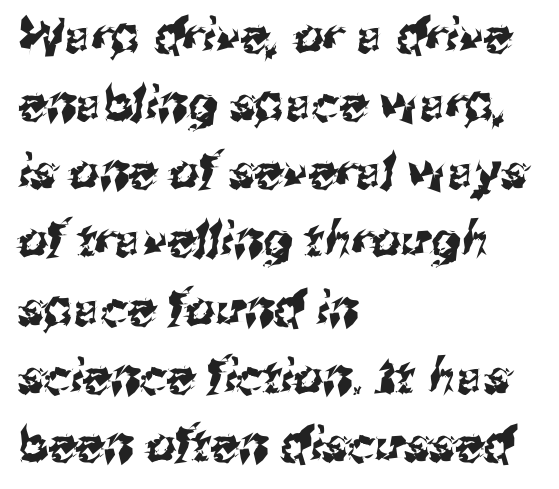
The image shows 47 px sans-serif type; set left-aligned, normal line spacing (1.45x), normal letter spacing, not underlined; medium stroke contrast and a medium x-height.
